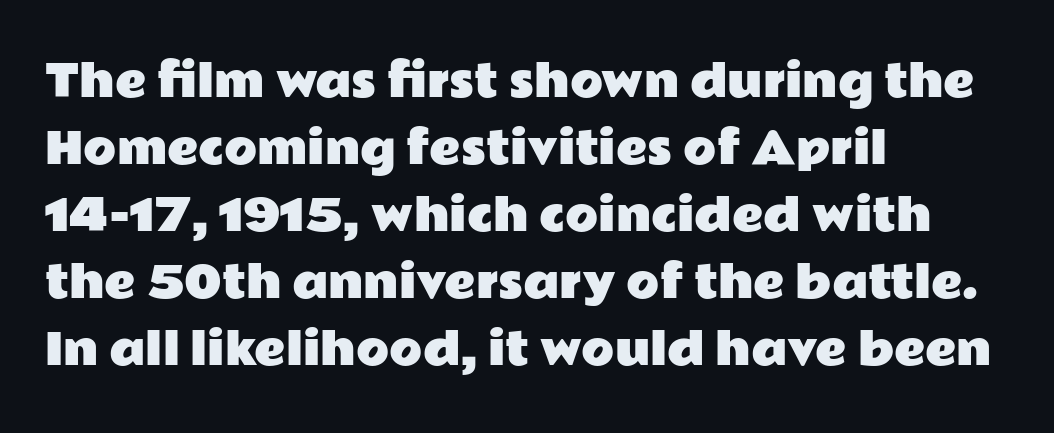
Vertical strokes here are truly vertical. Between one letter and the next there's only the usual sliver of space. Rows of type keep a routine distance in the vertical direction. This rendering features lettering with no underline. You could not count columns in this text — the font is proportionally spaced. The typesetter chose a ragged-right arrangement here.
